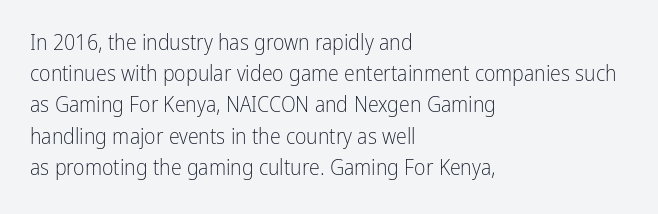
Q: Is the text bold? A: No.
Q: Is the text italic (slanted)? A: No, it is upright.
Q: Is the text underlined? A: No.
Q: How is the paragraph aligned? A: Left-aligned.
Q: Is the spacing between letters normal or unusually wide? A: Normal.
Q: Is the spacing between lines tight, normal or loose? A: Normal.
